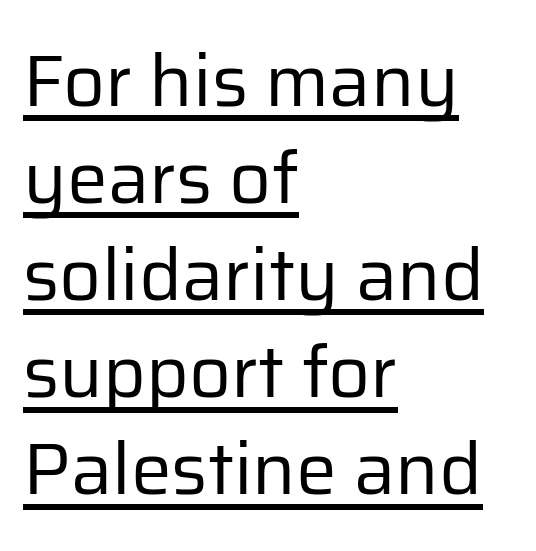
Q: Is the text bold? A: No.
Q: Is the text italic (slanted)? A: No, it is upright.
Q: Is the typeface a serif or a sans-serif typeface? A: Sans-serif.
Q: Is the text underlined? A: Yes.
Q: How is the paragraph aligned? A: Left-aligned.
Q: Is the spacing between letters normal or unusually wide? A: Normal.
Q: Is the spacing between lines tight, normal or loose? A: Normal.
Q: Width (condensed, normal, or wide)? A: Normal.
Q: Stroke contrast? A: Low.
Q: x-height? A: Medium.
Q: Monospaced? A: No.
